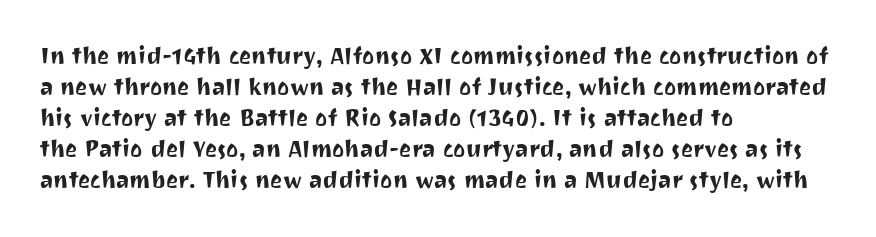
Q: Is the text italic (slanted)? A: No, it is upright.
Q: Is the text underlined? A: No.
Q: How is the paragraph aligned? A: Left-aligned.
Q: Is the spacing between letters normal or unusually wide? A: Normal.
Q: Is the spacing between lines tight, normal or loose? A: Normal.
